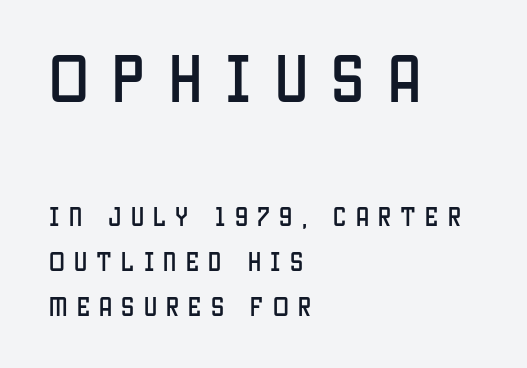
Q: Is the text italic (slanted)? A: No, it is upright.
Q: Is the typeface a serif or a sans-serif typeface? A: Sans-serif.
Q: Is the text underlined? A: No.
Q: How is the paragraph aligned? A: Left-aligned.
Q: Is the spacing between letters normal or unusually wide? A: Unusually wide.
Q: Is the spacing between lines tight, normal or loose? A: Loose.
Q: Which block of text is set in a larger size, the first (top) or the second (bottom)? A: The first (top) one.
Q: Width (condensed, normal, or wide)? A: Condensed.
Q: Stroke contrast? A: Low.
Q: x-height? A: Large.
Q: Monospaced? A: No.
